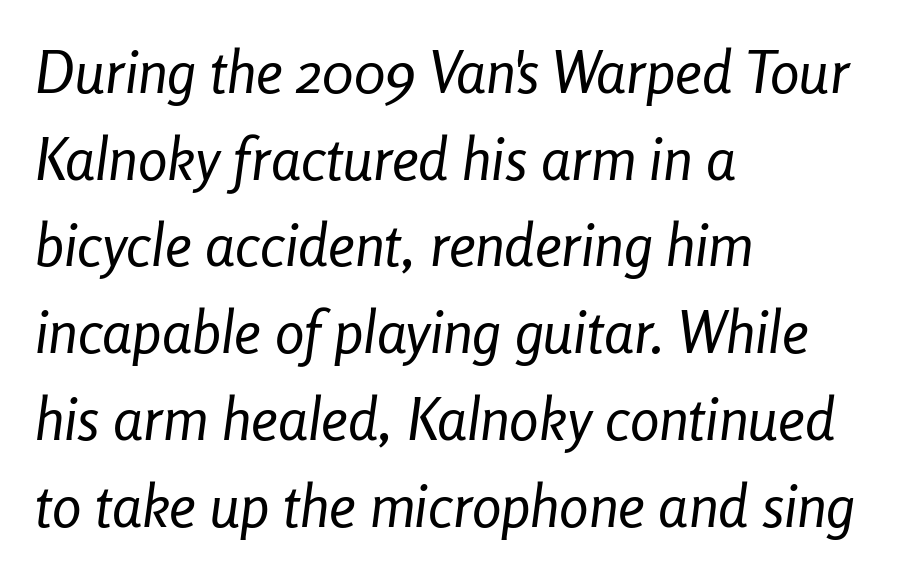
The image shows 59 px regular-weight, condensed type, italic (leaning right); set left-aligned, normal line spacing (1.47x), normal letter spacing, not underlined; low stroke contrast and a medium x-height.
